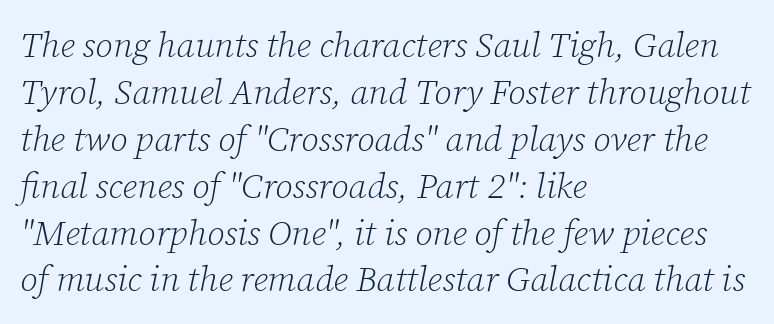
{"serif": "yes", "italic": "yes", "lean": "right", "slant_degrees": 12, "bold": "no", "weight": "light", "width": "normal", "stroke_contrast": "low", "x_height": "medium", "monospaced": "no", "underline": "no", "align": "left", "line_spacing": "normal", "line_spacing_ratio": 1.34, "letter_spacing": "normal", "letter_spacing_em": 0.0, "glyph_px": 35}
